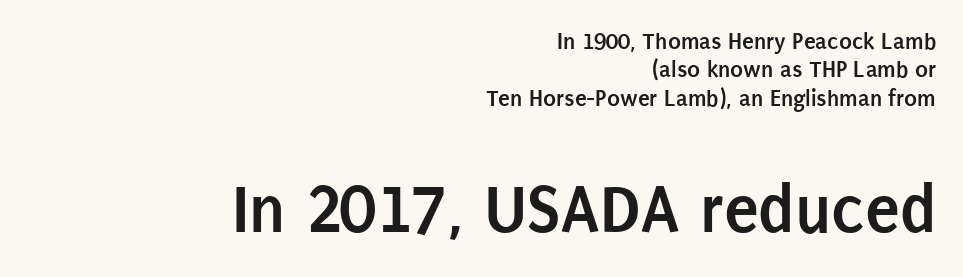
The image shows 71 px semibold, condensed sans-serif type, upright; set right-aligned, line spacing 1.18x, normal letter spacing, not underlined; the second (bottom) block is 2.96x larger; low stroke contrast and a large x-height.
